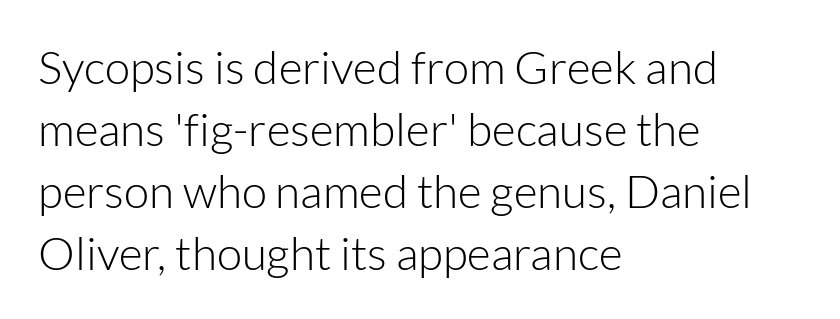
The image shows 46 px light sans-serif type, upright; set left-aligned, normal line spacing (1.35x), normal letter spacing, not underlined; low stroke contrast and a medium x-height.
